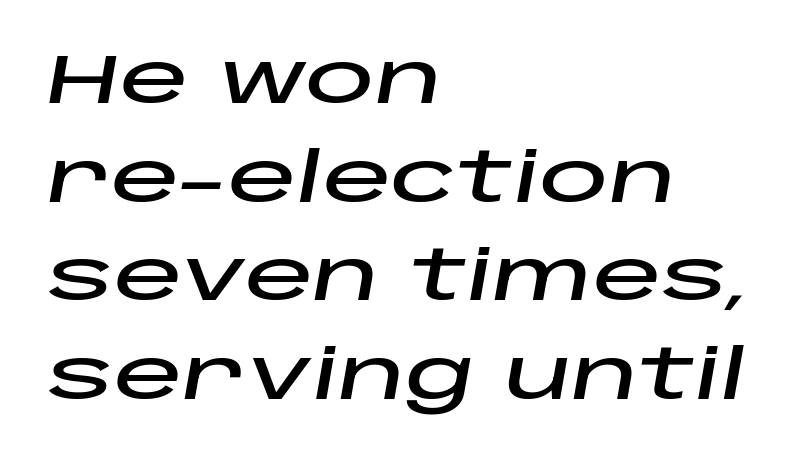
Looking at the ascenders, they clearly lean. Rule under the text: the space is simply empty. Do the characters align in a grid? No, the font is proportional. Teacher's note: observe the even left margin — that is flush-left alignment. Standard letterfit; no display-style spreading of the glyphs. Horizontal bands of white between lines are of average thickness.
